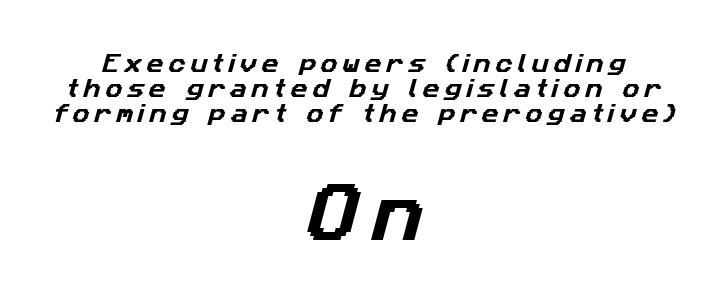
Q: Is the typeface a serif or a sans-serif typeface? A: Sans-serif.
Q: Is the text underlined? A: No.
Q: How is the paragraph aligned? A: Centered.
Q: Is the spacing between letters normal or unusually wide? A: Unusually wide.
Q: Which block of text is set in a larger size, the first (top) or the second (bottom)? A: The second (bottom) one.
Q: Width (condensed, normal, or wide)? A: Normal.
Q: Stroke contrast? A: Low.
Q: x-height? A: Medium.
Q: Monospaced? A: No.
